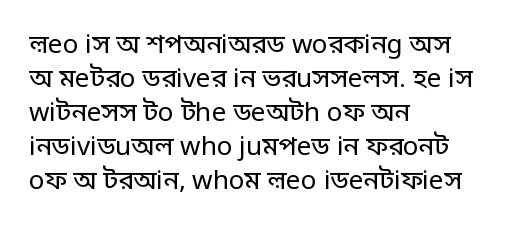
Q: Is the text bold? A: No.
Q: Is the text italic (slanted)? A: No, it is upright.
Q: Is the text underlined? A: No.
Q: How is the paragraph aligned? A: Left-aligned.
Q: Is the spacing between letters normal or unusually wide? A: Normal.
Q: Is the spacing between lines tight, normal or loose? A: Normal.
